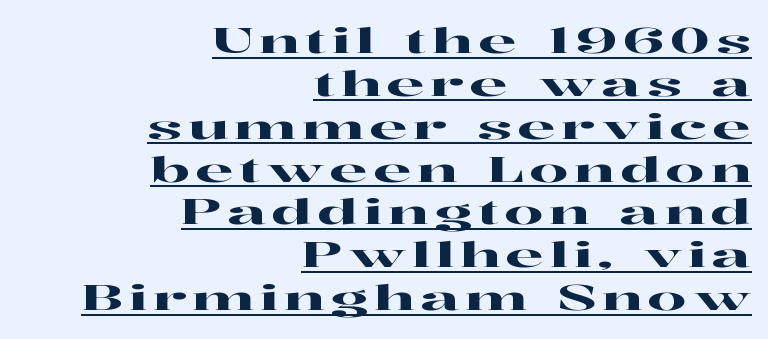
Q: Is the text italic (slanted)? A: No, it is upright.
Q: Is the typeface a serif or a sans-serif typeface? A: Serif.
Q: Is the text underlined? A: Yes.
Q: How is the paragraph aligned? A: Right-aligned.
Q: Is the spacing between lines tight, normal or loose? A: Normal.
Q: Width (condensed, normal, or wide)? A: Wide.
Q: Stroke contrast? A: High.
Q: x-height? A: Medium.
Q: Monospaced? A: No.
